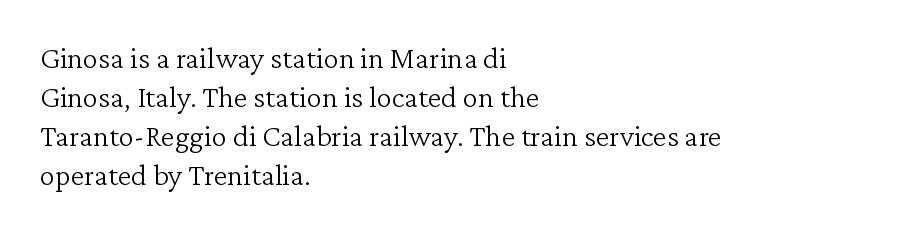
The image shows 31 px light serif type, upright; set left-aligned, normal line spacing (1.26x), normal letter spacing, not underlined; low stroke contrast and a medium x-height.
